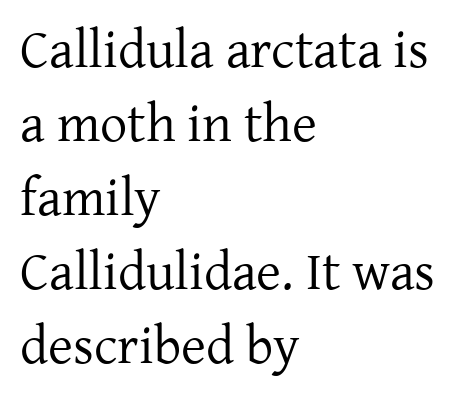
{"serif": "yes", "italic": "no", "bold": "no", "weight": "regular", "width": "normal", "stroke_contrast": "low", "x_height": "medium", "monospaced": "no", "underline": "no", "align": "left", "line_spacing": "normal", "line_spacing_ratio": 1.37, "letter_spacing": "normal", "letter_spacing_em": 0.0, "glyph_px": 54}
